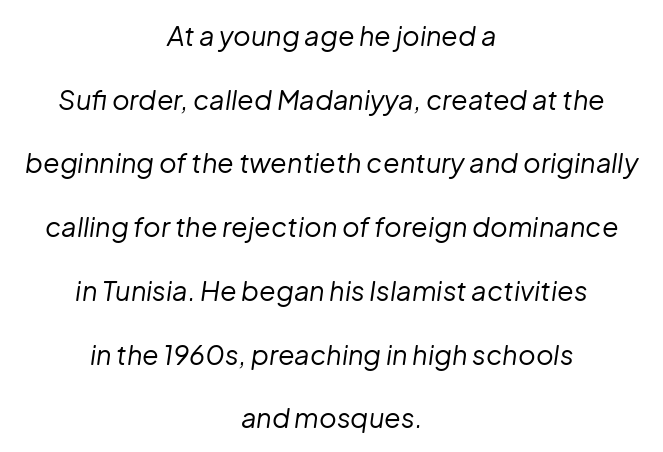
The image shows 27 px text type, italic (leaning right); set centered, loose line spacing (2.36x), normal letter spacing, not underlined.
